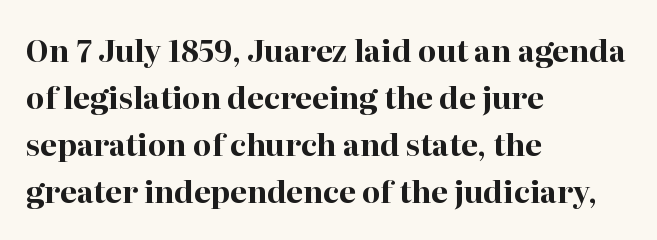
The image shows 30 px bold serif type, upright; set left-aligned, normal line spacing (1.57x), normal letter spacing, not underlined; high stroke contrast and a medium x-height.
